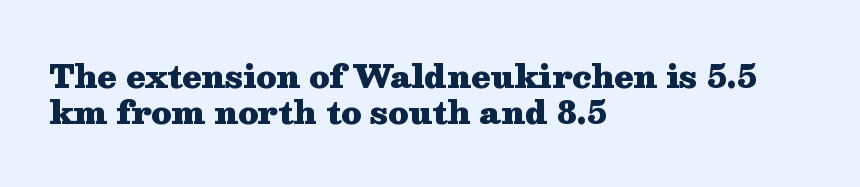
Q: Is the text bold? A: Yes.
Q: Is the text italic (slanted)? A: No, it is upright.
Q: Is the typeface a serif or a sans-serif typeface? A: Serif.
Q: Is the text underlined? A: No.
Q: How is the paragraph aligned? A: Left-aligned.
Q: Is the spacing between letters normal or unusually wide? A: Normal.
Q: Width (condensed, normal, or wide)? A: Wide.
Q: Stroke contrast? A: Medium.
Q: x-height? A: Medium.
Q: Monospaced? A: No.
